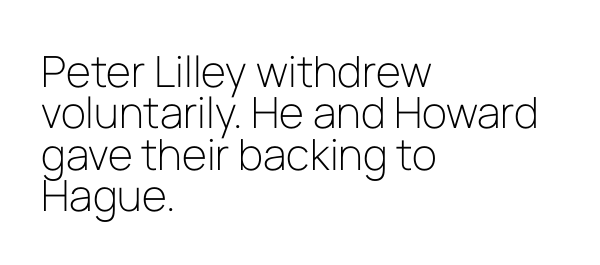
{"serif": "no", "italic": "no", "bold": "no", "weight": "light", "width": "normal", "stroke_contrast": "low", "x_height": "medium", "monospaced": "no", "underline": "no", "align": "left", "line_spacing": "tight", "line_spacing_ratio": 0.96, "letter_spacing": "normal", "letter_spacing_em": 0.0, "glyph_px": 43}
